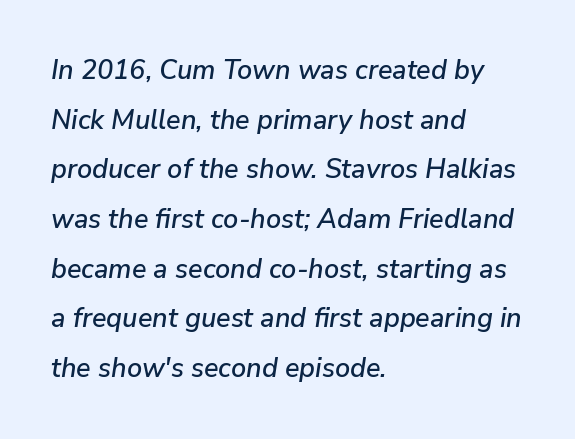
{"italic": "yes", "lean": "right", "slant_degrees": 9, "underline": "no", "align": "left", "line_spacing_ratio": 1.84, "letter_spacing": "normal", "letter_spacing_em": 0.0, "glyph_px": 27}
